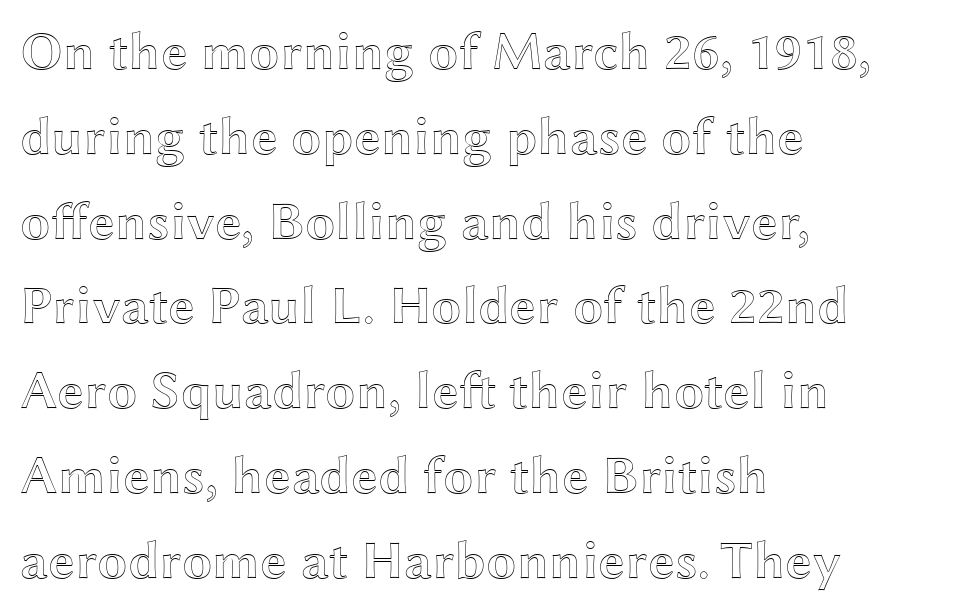
{"italic": "no", "width": "wide", "x_height": "medium", "monospaced": "no", "underline": "no", "align": "left", "line_spacing": "normal", "line_spacing_ratio": 1.57, "letter_spacing": "normal", "letter_spacing_em": 0.0, "glyph_px": 54}
